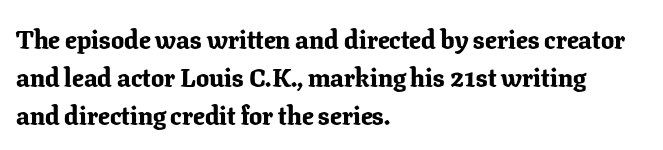
The image shows 26 px bold type, upright; set left-aligned, normal line spacing (1.47x), normal letter spacing, not underlined.
